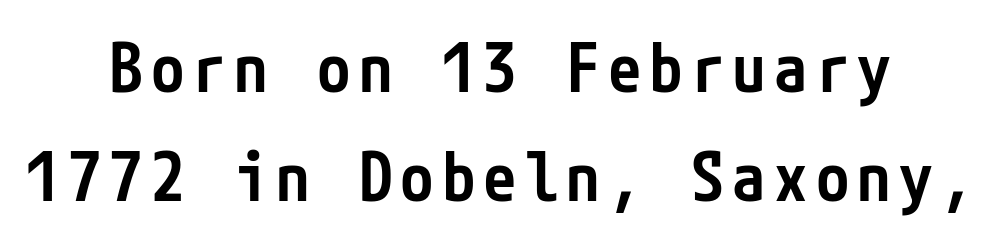
Q: Is the text bold? A: Semi-bold.
Q: Is the text italic (slanted)? A: No, it is upright.
Q: Is the typeface a serif or a sans-serif typeface? A: Sans-serif.
Q: Is the text underlined? A: No.
Q: How is the paragraph aligned? A: Centered.
Q: Is the spacing between lines tight, normal or loose? A: Normal.
Q: Width (condensed, normal, or wide)? A: Condensed.
Q: Stroke contrast? A: Low.
Q: x-height? A: Medium.
